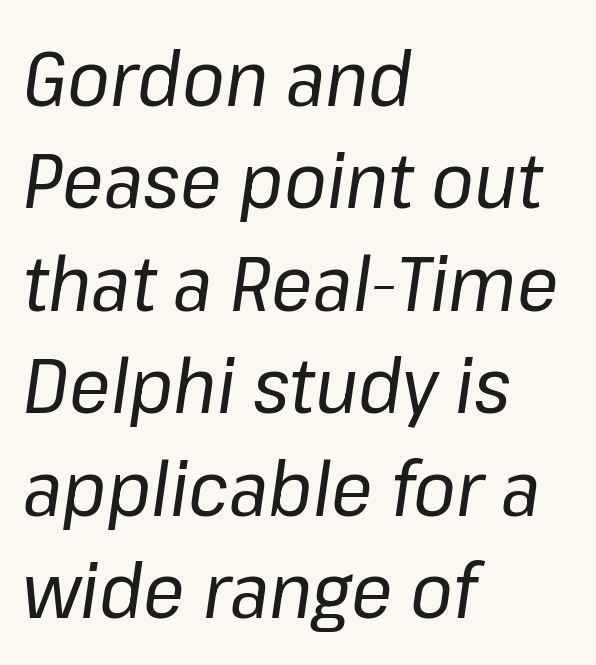
{"italic": "yes", "lean": "right", "slant_degrees": 8, "bold": "no", "weight": "regular", "width": "normal", "stroke_contrast": "low", "x_height": "medium", "monospaced": "no", "underline": "no", "align": "left", "line_spacing": "normal", "line_spacing_ratio": 1.33, "letter_spacing": "normal", "letter_spacing_em": 0.0, "glyph_px": 77}
